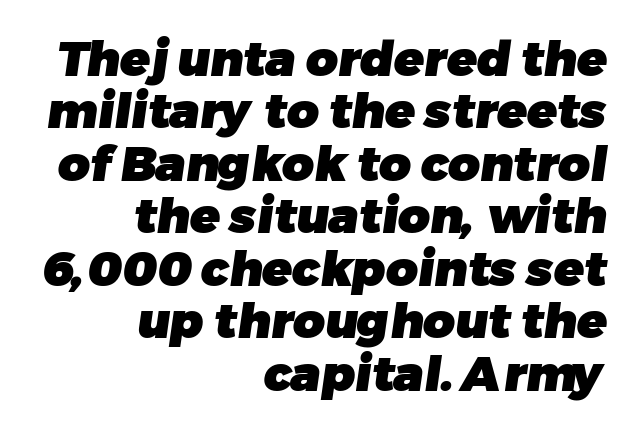
Line endings align vertically; line beginnings do not. Interline gaps are noticeably narrow in this sample. The face used here is rendered with its standard letterfit. Emphasis by weight is at full strength: bold. Is this a fixed-width face? No — the glyphs have proportional, varying widths.
